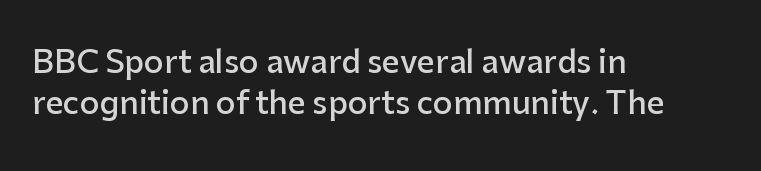
{"serif": "no", "italic": "no", "bold": "semi", "weight": "semibold", "width": "normal", "stroke_contrast": "low", "x_height": "medium", "monospaced": "no", "underline": "no", "align": "left", "line_spacing": "normal", "line_spacing_ratio": 1.32, "letter_spacing": "normal", "letter_spacing_em": 0.0, "glyph_px": 31}
